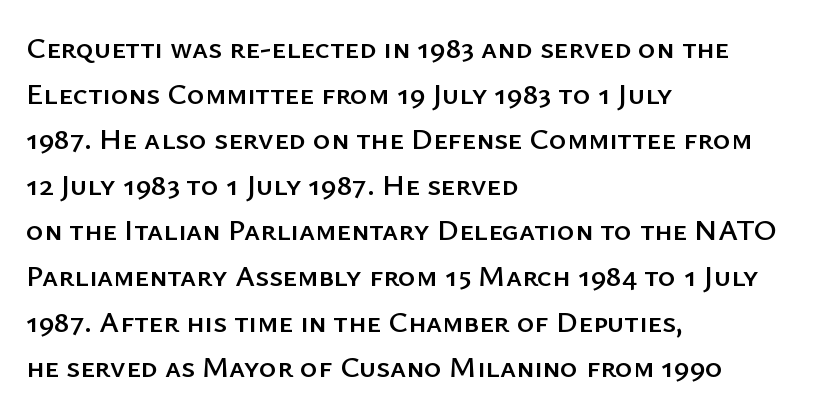
{"serif": "no", "italic": "no", "width": "normal", "stroke_contrast": "low", "x_height": "medium", "monospaced": "no", "underline": "no", "align": "left", "line_spacing": "normal", "line_spacing_ratio": 1.52, "letter_spacing": "normal", "letter_spacing_em": 0.0, "glyph_px": 30}
